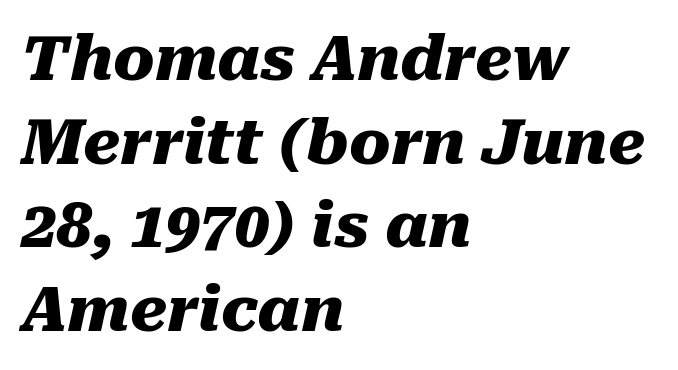
{"italic": "yes", "lean": "right", "slant_degrees": 10, "bold": "yes", "weight": "heavy", "width": "normal", "stroke_contrast": "medium", "x_height": "medium", "monospaced": "no", "underline": "no", "align": "left", "line_spacing": "normal", "line_spacing_ratio": 1.35, "letter_spacing": "normal", "letter_spacing_em": 0.0, "glyph_px": 62}
